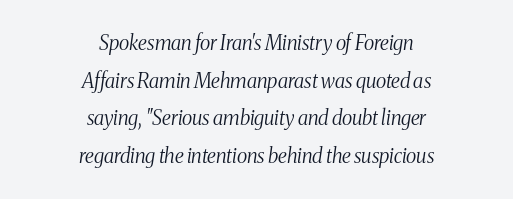
{"italic": "yes", "lean": "right", "slant_degrees": 8, "bold": "no", "underline": "no", "align": "center", "line_spacing_ratio": 1.88, "letter_spacing": "normal", "letter_spacing_em": 0.0, "glyph_px": 20}
